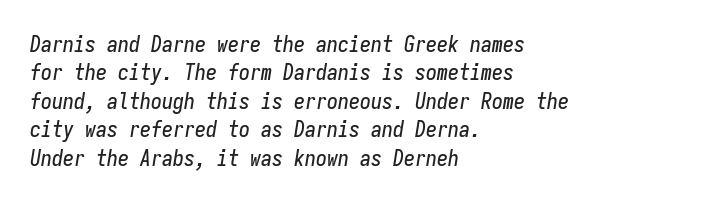
The image shows 22 px text type, italic (leaning right); set left-aligned, normal line spacing (1.29x), normal letter spacing, not underlined.
